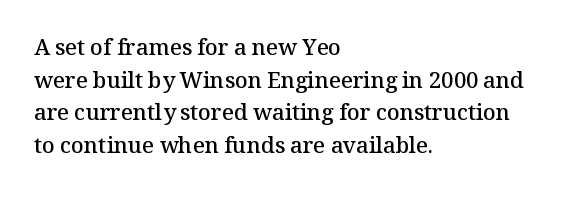
The image shows 22 px text type, upright; set left-aligned, normal line spacing (1.48x), normal letter spacing, not underlined.
